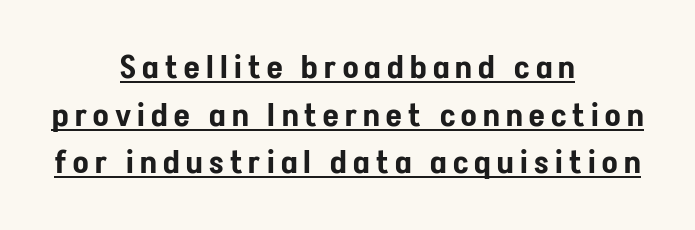
Like a heading marked for emphasis, these lines bear an underscore. Evenly set lines give the paragraph a standard silhouette. The whitespace from short lines is split evenly between both sides. Letter spacing: wide.
